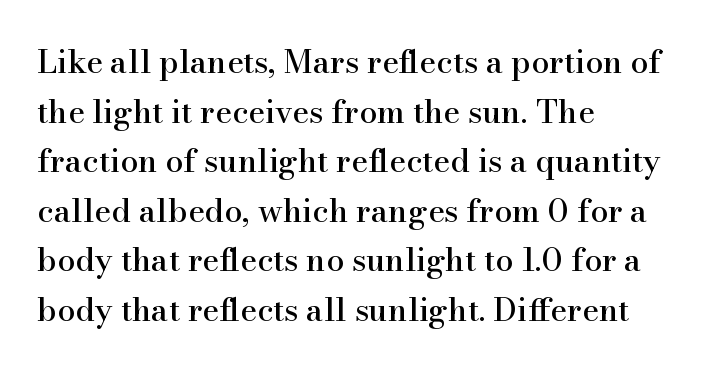
{"serif": "yes", "italic": "no", "width": "normal", "stroke_contrast": "high", "x_height": "small", "monospaced": "no", "underline": "no", "align": "left", "line_spacing": "normal", "line_spacing_ratio": 1.55, "letter_spacing": "normal", "letter_spacing_em": 0.0, "glyph_px": 32}
